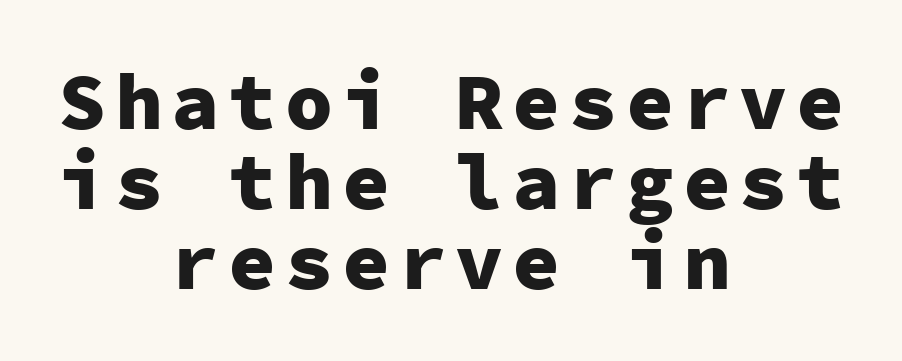
Q: Is the text bold? A: Yes.
Q: Is the text italic (slanted)? A: No, it is upright.
Q: Is the typeface a serif or a sans-serif typeface? A: Sans-serif.
Q: Is the text underlined? A: No.
Q: How is the paragraph aligned? A: Centered.
Q: Is the spacing between lines tight, normal or loose? A: Tight.
Q: Width (condensed, normal, or wide)? A: Normal.
Q: Stroke contrast? A: Low.
Q: x-height? A: Medium.
Q: Monospaced? A: Yes.
